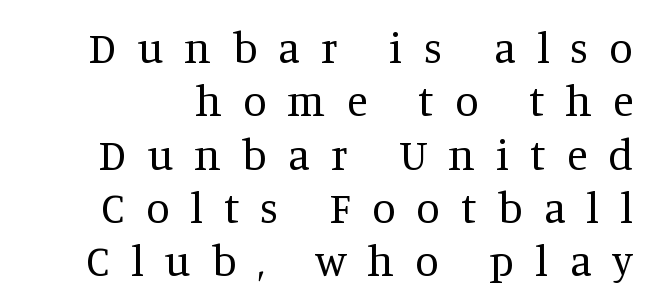
{"serif": "yes", "italic": "no", "bold": "no", "weight": "regular", "width": "normal", "stroke_contrast": "medium", "x_height": "large", "monospaced": "no", "underline": "no", "line_spacing_ratio": 1.24, "letter_spacing": "wide", "letter_spacing_em": 0.49, "glyph_px": 43}
